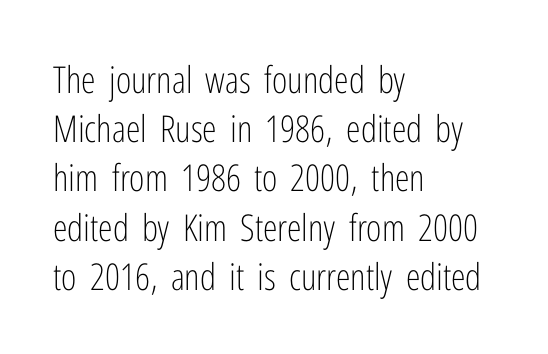
Q: Is the text bold? A: No.
Q: Is the text italic (slanted)? A: No, it is upright.
Q: Is the typeface a serif or a sans-serif typeface? A: Sans-serif.
Q: Is the text underlined? A: No.
Q: How is the paragraph aligned? A: Left-aligned.
Q: Is the spacing between letters normal or unusually wide? A: Normal.
Q: Is the spacing between lines tight, normal or loose? A: Normal.
Q: Width (condensed, normal, or wide)? A: Condensed.
Q: Stroke contrast? A: Low.
Q: x-height? A: Medium.
Q: Monospaced? A: No.
